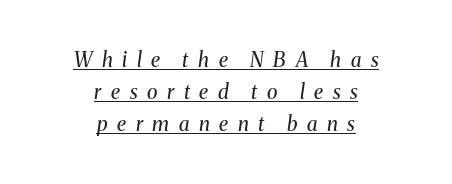
Q: Is the text bold? A: No.
Q: Is the text italic (slanted)? A: Yes, it leans right by about 8 degrees.
Q: Is the text underlined? A: Yes.
Q: How is the paragraph aligned? A: Centered.
Q: Is the spacing between letters normal or unusually wide? A: Unusually wide.
Q: Is the spacing between lines tight, normal or loose? A: Normal.
